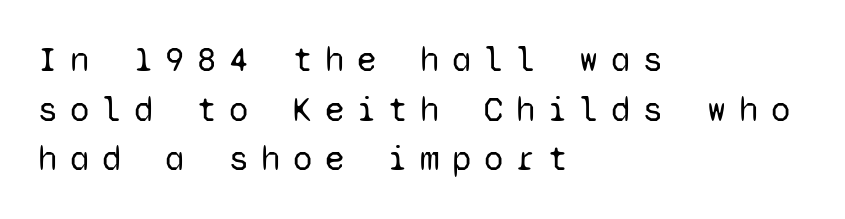
{"serif": "no", "italic": "no", "bold": "no", "weight": "regular", "width": "normal", "stroke_contrast": "low", "x_height": "medium", "monospaced": "yes", "underline": "no", "align": "left", "line_spacing": "normal", "line_spacing_ratio": 1.42, "letter_spacing": "wide", "letter_spacing_em": 0.36, "glyph_px": 35}
